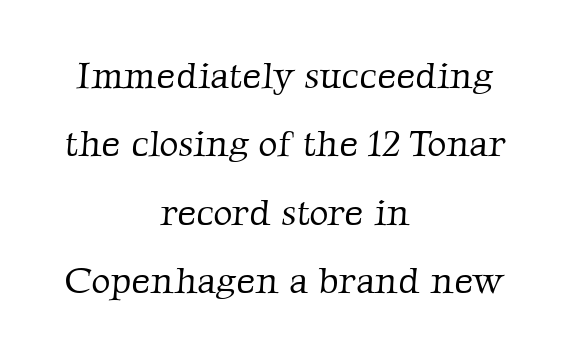
The image shows 37 px light serif type; set centered, line spacing 1.85x, normal letter spacing, not underlined; low stroke contrast and a medium x-height.
